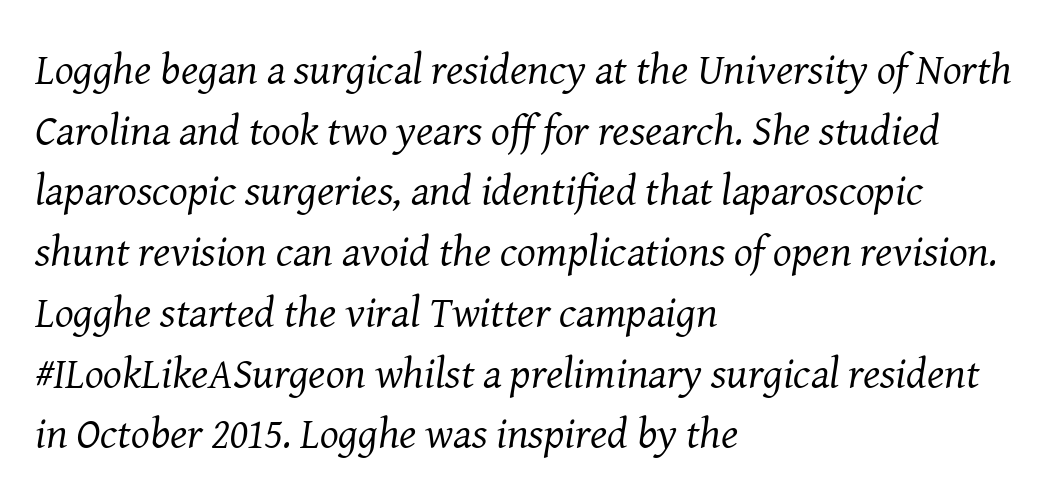
Q: Is the text bold? A: No.
Q: Is the text italic (slanted)? A: Yes, it leans right by about 8 degrees.
Q: Is the typeface a serif or a sans-serif typeface? A: Serif.
Q: Is the text underlined? A: No.
Q: How is the paragraph aligned? A: Left-aligned.
Q: Is the spacing between letters normal or unusually wide? A: Normal.
Q: Is the spacing between lines tight, normal or loose? A: Normal.
Q: Width (condensed, normal, or wide)? A: Normal.
Q: Stroke contrast? A: Medium.
Q: x-height? A: Medium.
Q: Monospaced? A: No.
